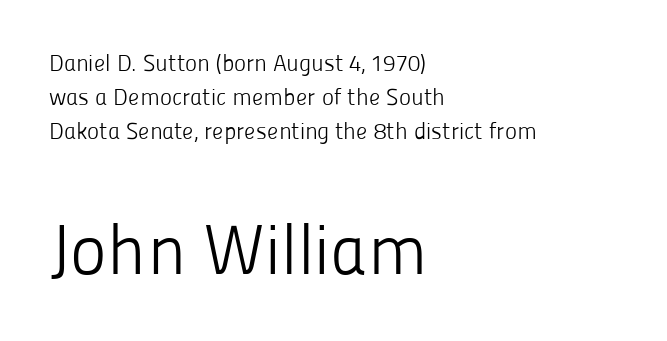
If you drew a ruler down the left edge, every line would touch it. There is no visible air inserted between adjacent glyphs. A light-to-regular cut is what we see here. A typesetter would call this proportional, since set widths differ per character. Notice how the stems are strictly vertical — no italics here. A clean baseline with only descenders dipping below it.
